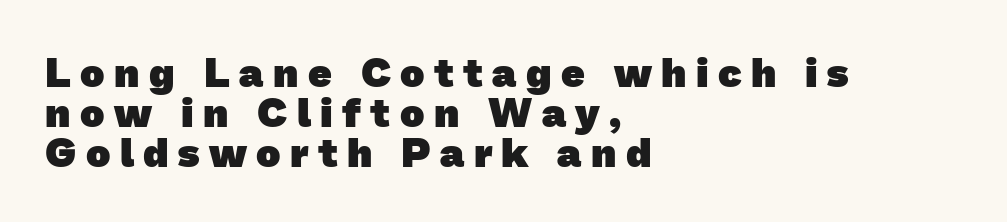
You could not count columns in this text — the font is proportionally spaced. Teacher's note: observe the even left margin — that is flush-left alignment. Quick note: interline space is minimal. This sample uses a sans-serif face.
